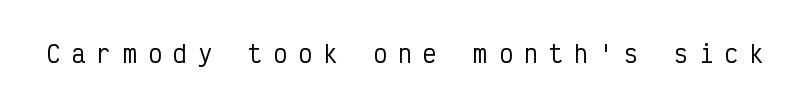
Look at the tracking — it's clearly loosened, letters drifting apart. Notice how the stems are strictly vertical — no italics here. Underlining? Definitely not there.
